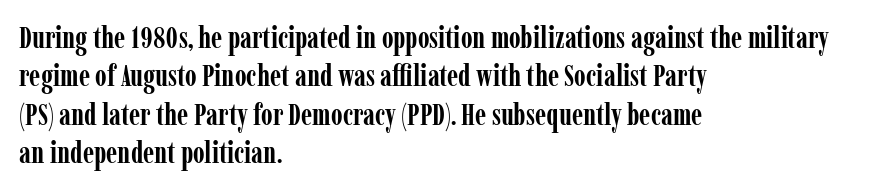
Q: Is the text bold? A: Yes.
Q: Is the text italic (slanted)? A: No, it is upright.
Q: Is the typeface a serif or a sans-serif typeface? A: Serif.
Q: Is the text underlined? A: No.
Q: How is the paragraph aligned? A: Left-aligned.
Q: Is the spacing between letters normal or unusually wide? A: Normal.
Q: Is the spacing between lines tight, normal or loose? A: Normal.
Q: Width (condensed, normal, or wide)? A: Condensed.
Q: Stroke contrast? A: Low.
Q: x-height? A: Medium.
Q: Monospaced? A: No.
